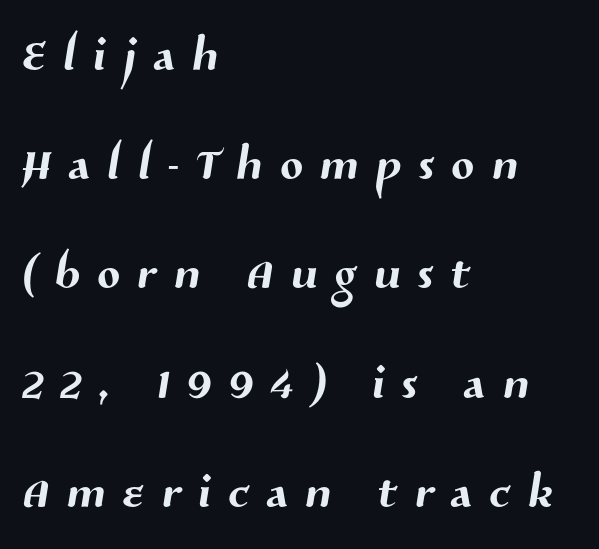
Q: Is the typeface a serif or a sans-serif typeface? A: Sans-serif.
Q: Is the text underlined? A: No.
Q: How is the paragraph aligned? A: Left-aligned.
Q: Is the spacing between letters normal or unusually wide? A: Unusually wide.
Q: Is the spacing between lines tight, normal or loose? A: Normal.
Q: Width (condensed, normal, or wide)? A: Normal.
Q: Stroke contrast? A: Medium.
Q: x-height? A: Medium.
Q: Monospaced? A: No.
